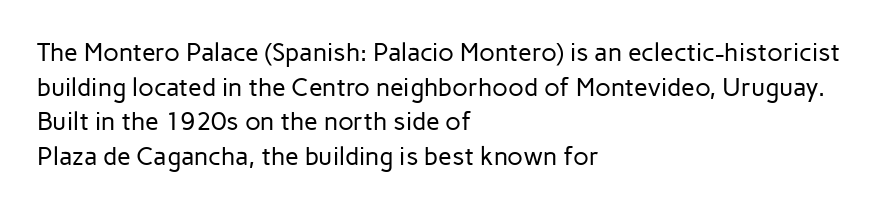
{"italic": "no", "bold": "no", "underline": "no", "align": "left", "line_spacing": "normal", "line_spacing_ratio": 1.39, "letter_spacing": "normal", "letter_spacing_em": 0.0, "glyph_px": 25}
